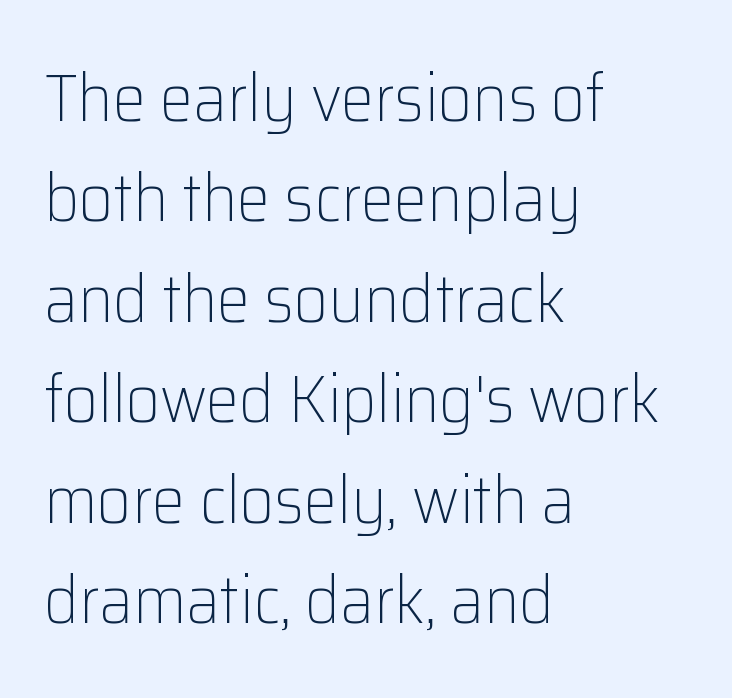
The image shows 67 px light sans-serif type, upright; set left-aligned, normal line spacing (1.5x), normal letter spacing, not underlined; low stroke contrast and a medium x-height.
